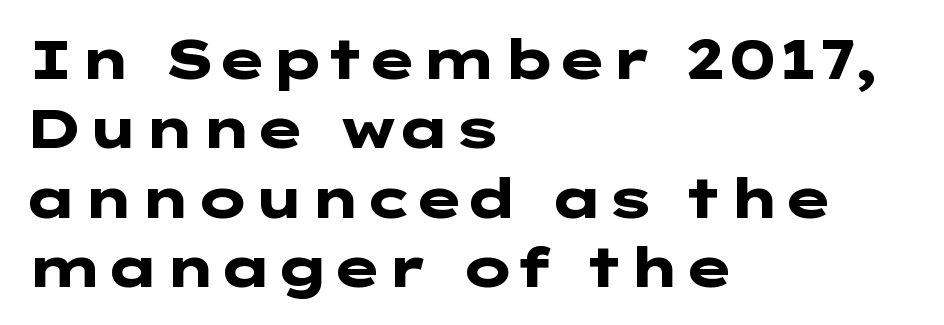
The image shows 55 px heavy, wide sans-serif type, upright; set left-aligned, normal line spacing (1.26x), normal letter spacing, not underlined; low stroke contrast and a medium x-height.
